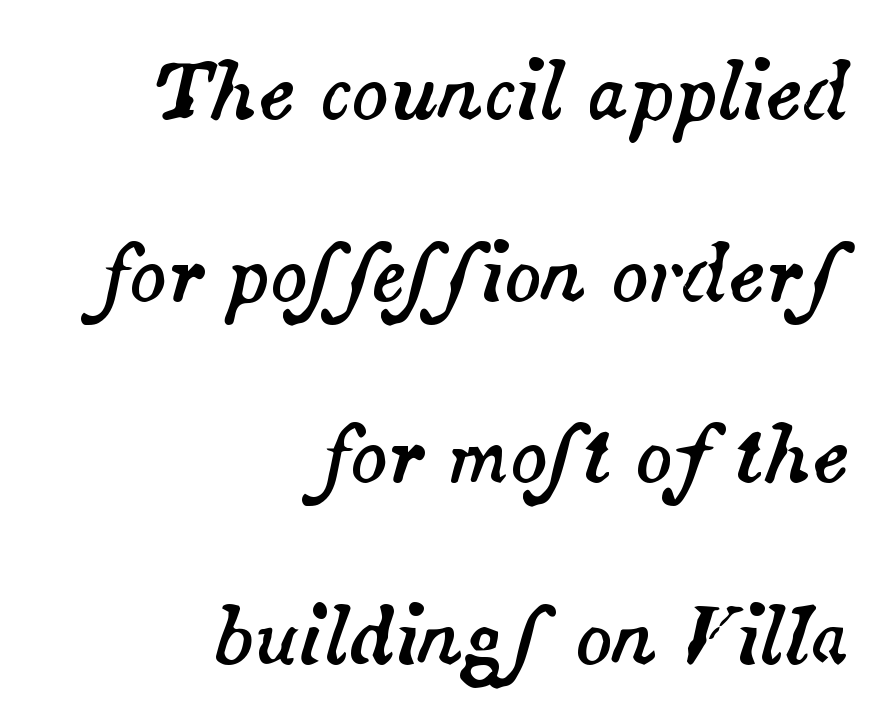
{"italic": "yes", "lean": "right", "slant_degrees": 14, "width": "normal", "stroke_contrast": "medium", "x_height": "small", "monospaced": "no", "underline": "no", "align": "right", "line_spacing": "loose", "line_spacing_ratio": 2.39, "letter_spacing": "normal", "letter_spacing_em": 0.0, "glyph_px": 76}
